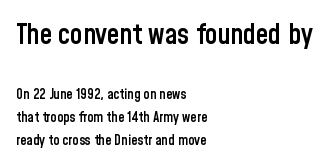
Q: Is the text bold? A: Semi-bold.
Q: Is the text italic (slanted)? A: No, it is upright.
Q: Is the typeface a serif or a sans-serif typeface? A: Sans-serif.
Q: Is the text underlined? A: No.
Q: How is the paragraph aligned? A: Left-aligned.
Q: Is the spacing between letters normal or unusually wide? A: Normal.
Q: Is the spacing between lines tight, normal or loose? A: Normal.
Q: Which block of text is set in a larger size, the first (top) or the second (bottom)? A: The first (top) one.
Q: Width (condensed, normal, or wide)? A: Condensed.
Q: Stroke contrast? A: Low.
Q: x-height? A: Medium.
Q: Monospaced? A: No.
